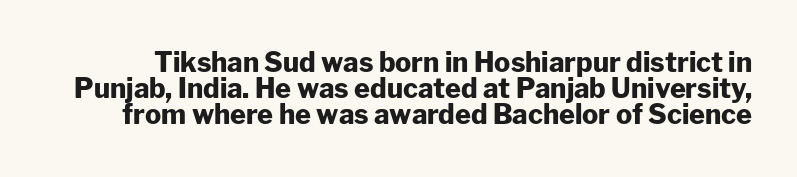
Q: Is the text bold? A: Yes.
Q: Is the text italic (slanted)? A: No, it is upright.
Q: Is the text underlined? A: No.
Q: Is the spacing between letters normal or unusually wide? A: Normal.
Q: Is the spacing between lines tight, normal or loose? A: Tight.
